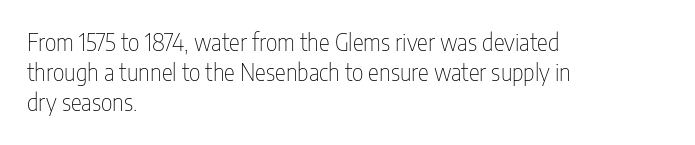
Teacher's note: observe the even left margin — that is flush-left alignment. Does extra space separate the letters? No, they use regular spacing. In terms of posture, this sample is upright. The glyphs are unaccompanied by any horizontal stroke below them. The lines sit at an ordinary, default distance from one another.
